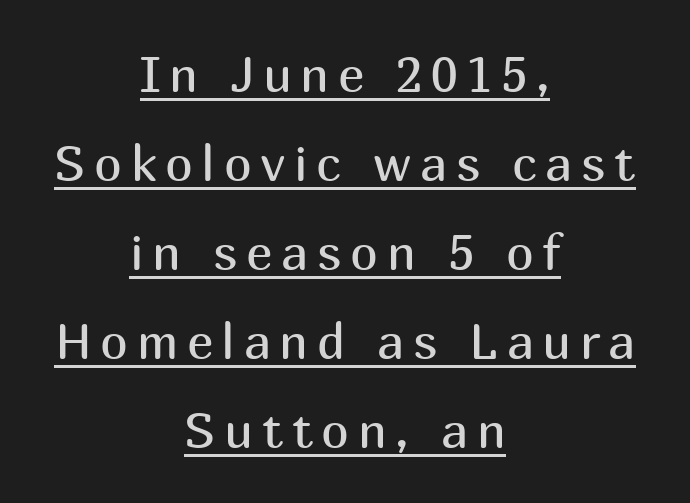
Q: Is the text bold? A: No.
Q: Is the text italic (slanted)? A: No, it is upright.
Q: Is the typeface a serif or a sans-serif typeface? A: Sans-serif.
Q: Is the text underlined? A: Yes.
Q: How is the paragraph aligned? A: Centered.
Q: Width (condensed, normal, or wide)? A: Normal.
Q: Stroke contrast? A: Medium.
Q: x-height? A: Medium.
Q: Monospaced? A: No.
